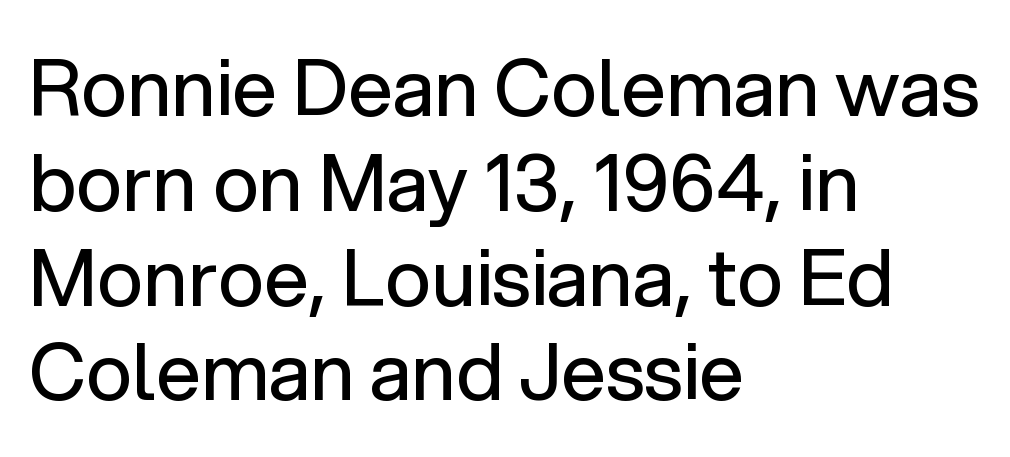
{"serif": "no", "italic": "no", "bold": "no", "weight": "regular", "width": "normal", "stroke_contrast": "low", "x_height": "medium", "monospaced": "no", "underline": "no", "align": "left", "line_spacing_ratio": 1.2, "letter_spacing": "normal", "letter_spacing_em": 0.0, "glyph_px": 79}
